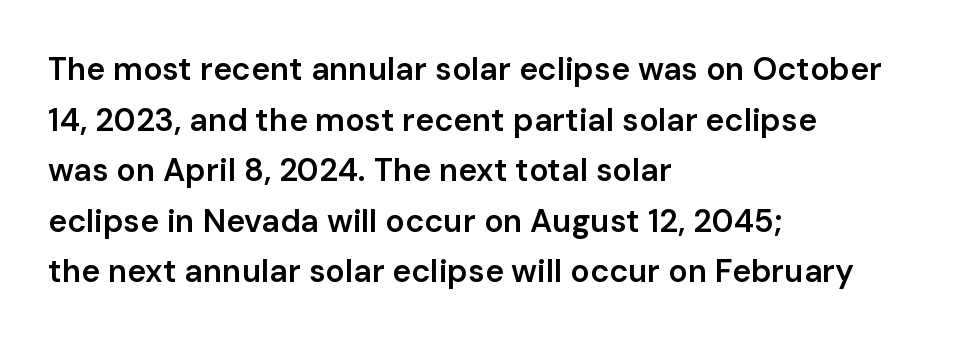
Q: Is the text bold? A: Semi-bold.
Q: Is the text italic (slanted)? A: No, it is upright.
Q: Is the typeface a serif or a sans-serif typeface? A: Sans-serif.
Q: Is the text underlined? A: No.
Q: How is the paragraph aligned? A: Left-aligned.
Q: Is the spacing between letters normal or unusually wide? A: Normal.
Q: Is the spacing between lines tight, normal or loose? A: Normal.
Q: Width (condensed, normal, or wide)? A: Normal.
Q: Stroke contrast? A: Low.
Q: x-height? A: Medium.
Q: Monospaced? A: No.
